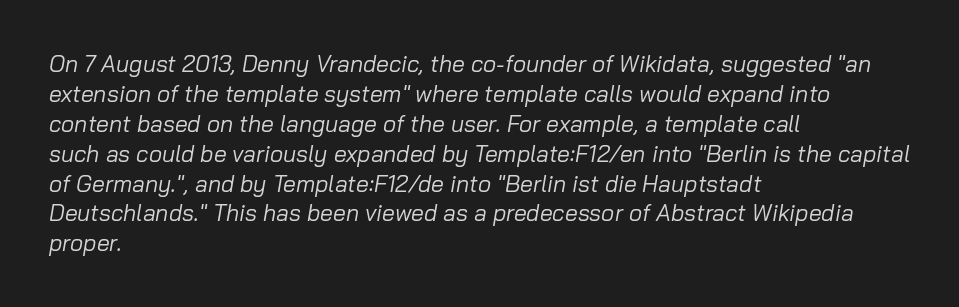
Q: Is the text bold? A: No.
Q: Is the text italic (slanted)? A: Yes, it leans right by about 10 degrees.
Q: Is the text underlined? A: No.
Q: How is the paragraph aligned? A: Left-aligned.
Q: Is the spacing between letters normal or unusually wide? A: Normal.
Q: Is the spacing between lines tight, normal or loose? A: Normal.
